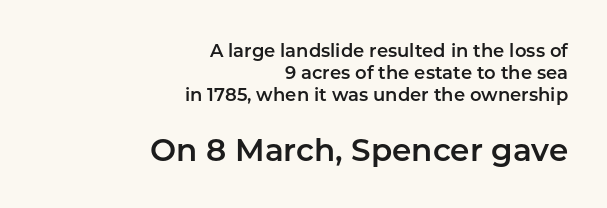
{"serif": "no", "italic": "no", "width": "normal", "stroke_contrast": "low", "x_height": "medium", "monospaced": "no", "underline": "no", "align": "right", "line_spacing_ratio": 1.22, "letter_spacing": "normal", "letter_spacing_em": 0.0, "larger_block": "second", "size_ratio": 1.72, "glyph_px": 31}
